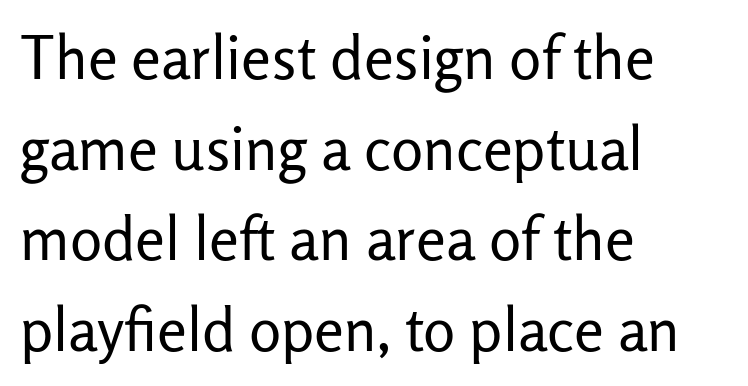
The paragraph shown leans on its left margin. Rendered with straight, roman letterforms. Honestly, there is no underline to notice here at all. Weight: regular or lighter.
